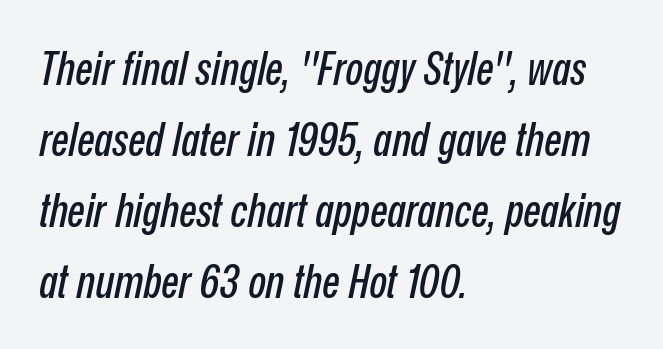
{"italic": "yes", "lean": "right", "slant_degrees": 12, "width": "condensed", "stroke_contrast": "low", "x_height": "medium", "monospaced": "no", "underline": "no", "align": "left", "line_spacing": "normal", "line_spacing_ratio": 1.54, "letter_spacing": "normal", "letter_spacing_em": 0.0, "glyph_px": 46}
